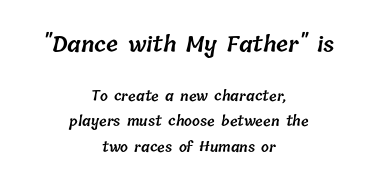
Q: Is the text bold? A: Semi-bold.
Q: Is the text underlined? A: No.
Q: How is the paragraph aligned? A: Centered.
Q: Is the spacing between letters normal or unusually wide? A: Normal.
Q: Which block of text is set in a larger size, the first (top) or the second (bottom)? A: The first (top) one.
